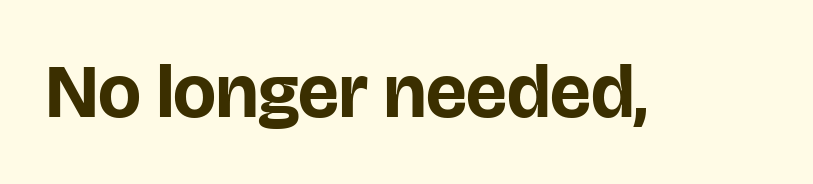
The glyphs in this specimen are sans serif. The space directly below the letters is spotless. The type sits square on the baseline with zero lean. Does extra space separate the letters? No, they use regular spacing. You could not count columns in this text — the font is proportionally spaced. Stroke thickness is high; the sample reads as a true bold.
